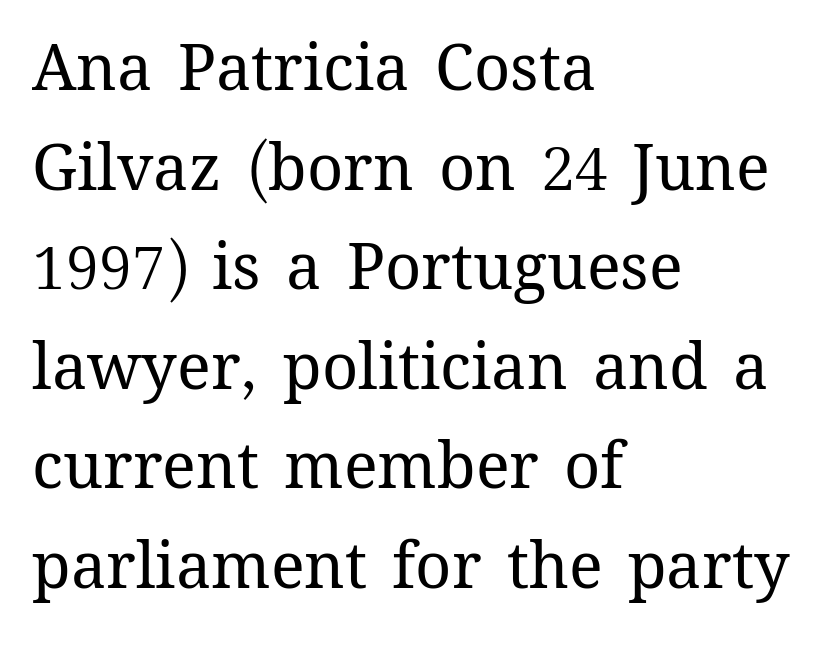
The image shows 63 px regular-weight type, upright; set left-aligned, normal line spacing (1.58x), normal letter spacing, not underlined; medium stroke contrast and a medium x-height.
